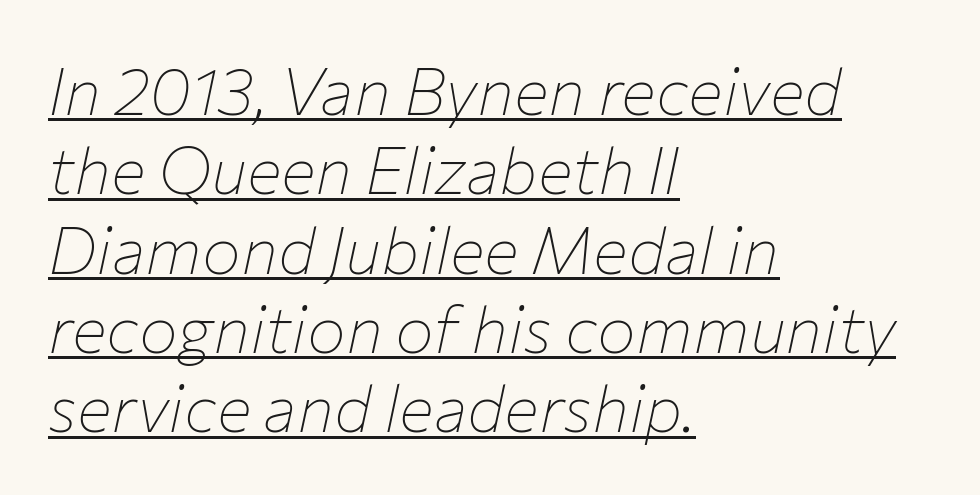
Notice how the passage keeps a crisp vertical edge on the left only. Tracking here is standard; glyphs follow each other at the usual distance. Characters are canted at an angle relative to the baseline's perpendicular. A rule runs beneath these lines of type. Think of a printed novel: that variable character pitch is what you see here.
